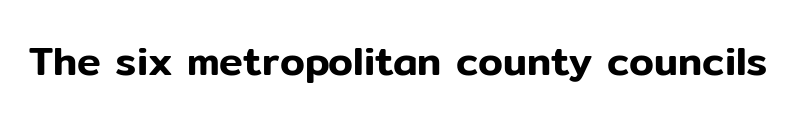
Every stem runs plumb, perpendicular to the baseline. The foot of each line stays bare and open. Here the designer chose a conventional face with non-uniform glyph widths. This rendering leaves character spacing at its baseline value.
